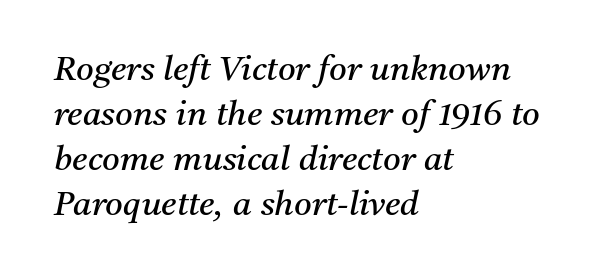
The image shows 34 px regular-weight serif type, italic (leaning right); set left-aligned, normal line spacing (1.32x), normal letter spacing, not underlined; medium stroke contrast and a medium x-height.
